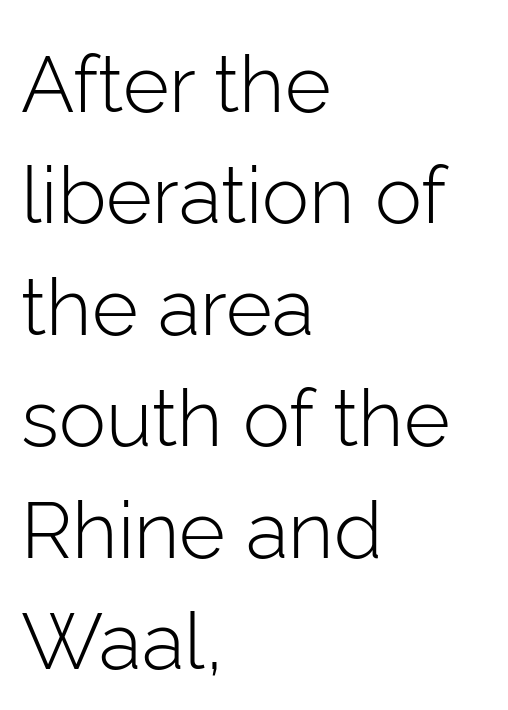
Spacing between characters is what you'd get straight out of the box. Just letters on the line, the space beneath them empty. Heft: none added — not bold. Regular leading.
